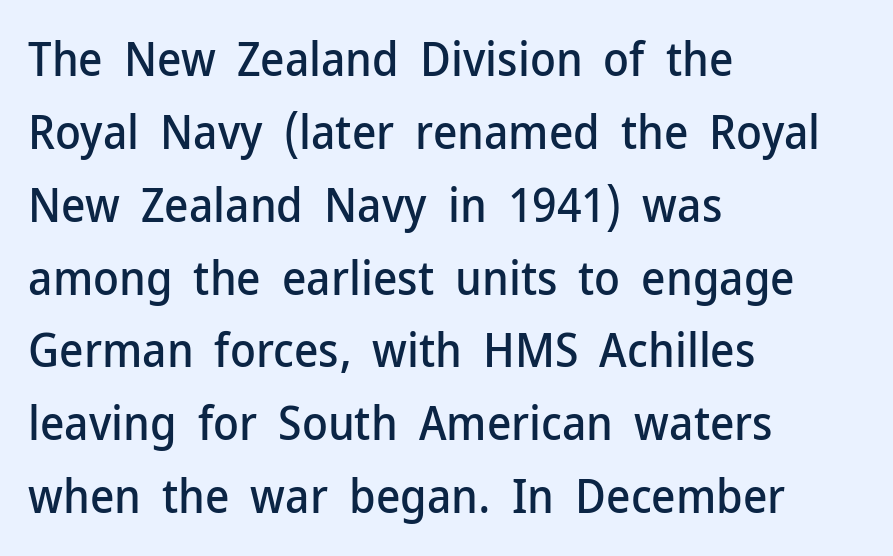
{"serif": "no", "italic": "no", "width": "normal", "stroke_contrast": "low", "x_height": "medium", "monospaced": "no", "underline": "no", "align": "left", "line_spacing": "normal", "line_spacing_ratio": 1.55, "letter_spacing": "normal", "letter_spacing_em": 0.0, "glyph_px": 47}
